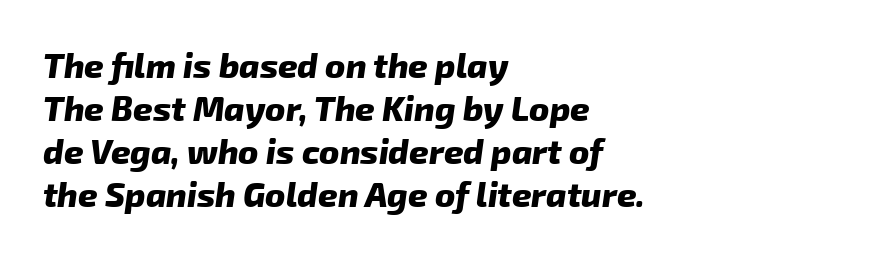
{"serif": "no", "bold": "yes", "weight": "heavy", "width": "normal", "stroke_contrast": "low", "x_height": "medium", "monospaced": "no", "underline": "no", "align": "left", "line_spacing": "normal", "line_spacing_ratio": 1.26, "letter_spacing": "normal", "letter_spacing_em": 0.0, "glyph_px": 34}
